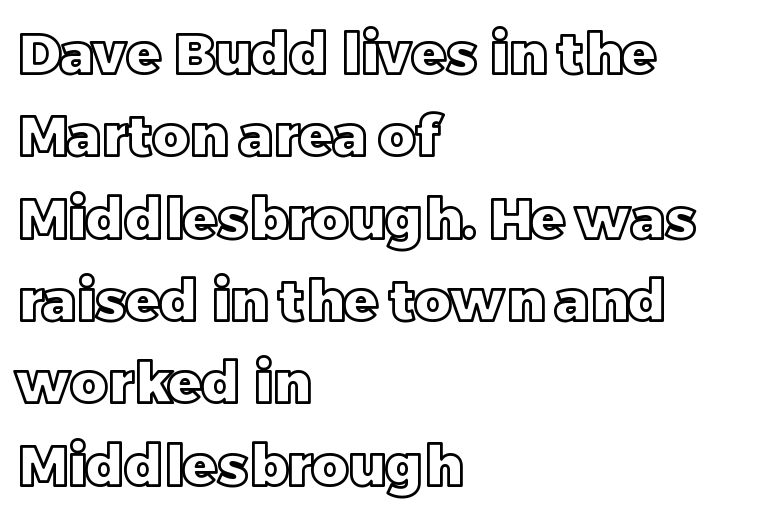
Leftover space on each line is placed entirely after the last word. Descenders are the only things crossing below the line. You could not count columns in this text — the font is proportionally spaced. Compared with typical body copy, the letter spacing here is the same. The designer left line spacing at the default. In terms of posture, this sample is upright.
